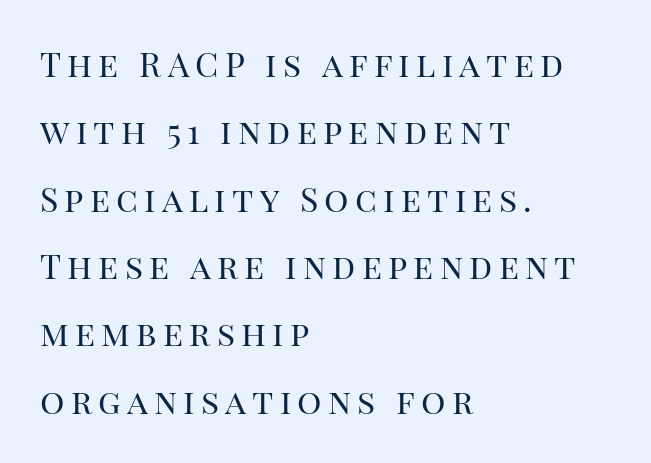
Do the letters lean? They stand straight. In terms of letterform style, serifs are clearly present. The vertical gap from one line to the next is large. These glyphs show unthickened strokes, regular width or finer. The passage shown is not underscored anywhere.
